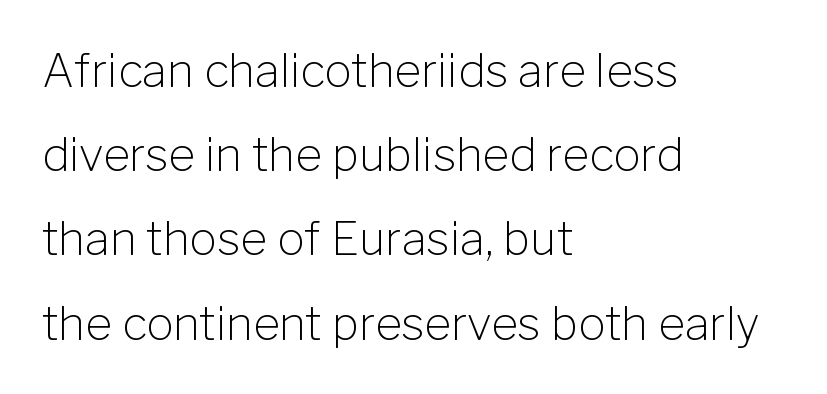
{"serif": "no", "italic": "no", "bold": "no", "weight": "light", "width": "normal", "stroke_contrast": "low", "x_height": "medium", "monospaced": "no", "underline": "no", "align": "left", "line_spacing_ratio": 1.83, "letter_spacing": "normal", "letter_spacing_em": 0.0, "glyph_px": 46}
